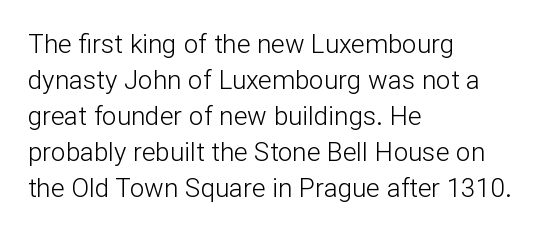
The image shows 26 px text type, upright; set left-aligned, normal line spacing (1.38x), normal letter spacing, not underlined.
